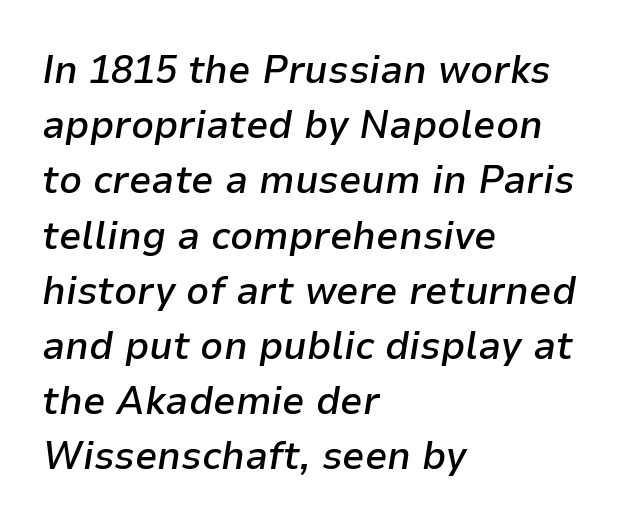
{"italic": "yes", "lean": "right", "slant_degrees": 9, "bold": "semi", "weight": "semibold", "width": "normal", "stroke_contrast": "low", "x_height": "medium", "monospaced": "no", "underline": "no", "align": "left", "line_spacing": "normal", "line_spacing_ratio": 1.38, "letter_spacing": "normal", "letter_spacing_em": 0.0, "glyph_px": 40}
